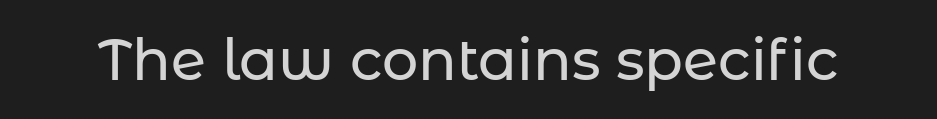
Q: Is the text italic (slanted)? A: No, it is upright.
Q: Is the typeface a serif or a sans-serif typeface? A: Sans-serif.
Q: Is the text underlined? A: No.
Q: Is the spacing between letters normal or unusually wide? A: Normal.
Q: Width (condensed, normal, or wide)? A: Normal.
Q: Stroke contrast? A: Low.
Q: x-height? A: Medium.
Q: Monospaced? A: No.
